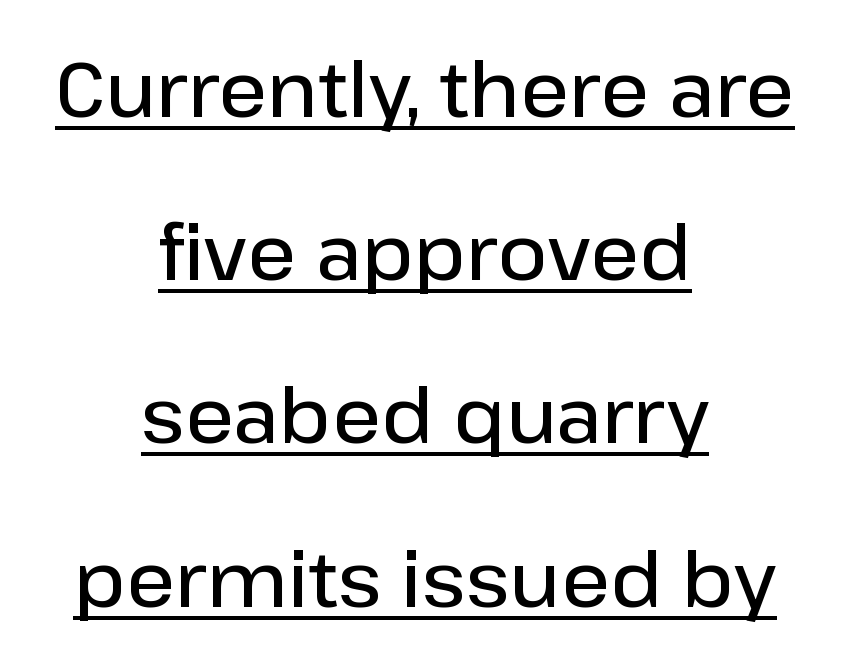
Q: Is the text bold? A: Semi-bold.
Q: Is the text italic (slanted)? A: No, it is upright.
Q: Is the typeface a serif or a sans-serif typeface? A: Sans-serif.
Q: Is the text underlined? A: Yes.
Q: How is the paragraph aligned? A: Centered.
Q: Is the spacing between letters normal or unusually wide? A: Normal.
Q: Is the spacing between lines tight, normal or loose? A: Loose.
Q: Width (condensed, normal, or wide)? A: Normal.
Q: Stroke contrast? A: Low.
Q: x-height? A: Medium.
Q: Monospaced? A: No.
